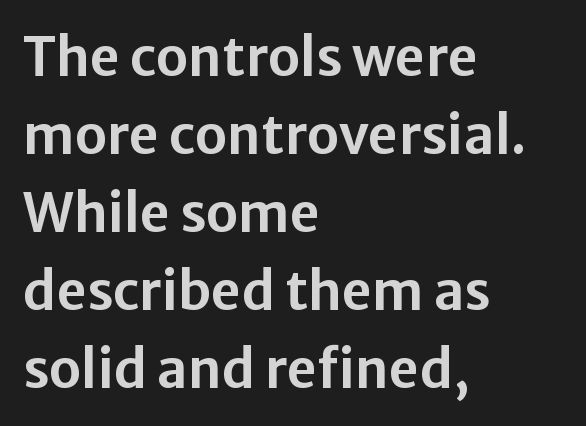
Default kerning and tracking; the words read as compact shapes. Here the designer chose a conventional face with non-uniform glyph widths. Notice how the stems are strictly vertical — no italics here. If you drew a ruler down the left edge, every line would touch it.
